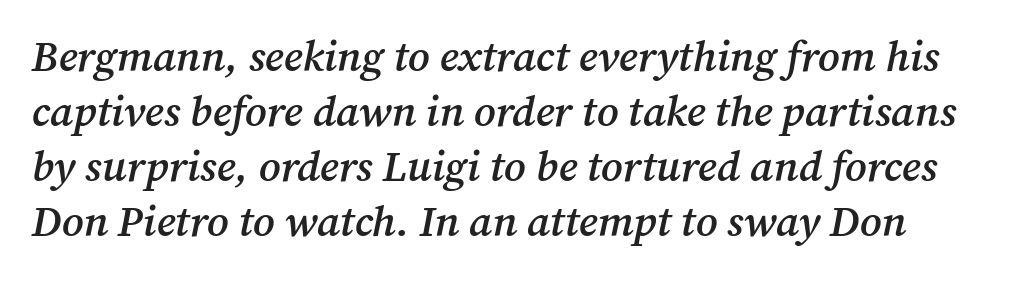
The image shows 43 px semibold serif type, italic (leaning right); set normal line spacing (1.28x), normal letter spacing, not underlined; medium stroke contrast and a medium x-height.
